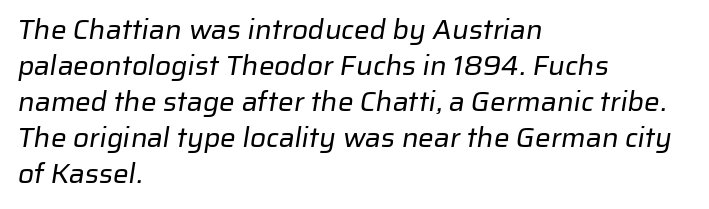
Are there feet on the stems? There aren't — it's a sans. Characters follow at the spacing the type designer built in. The foot of each line stays bare and open. Bold? No — there's no thickening of the strokes. The block of text has a typical density, with ordinary space between rows. The passage shown is typed in a proportional face where columns would drift.
